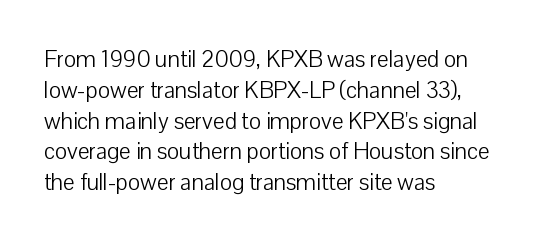
Descenders are the only things crossing below the line. The font sits on the lighter half of the weight spectrum, regular included. Does the copy run flush right? No — it runs flush left. Vertically, the passage feels balanced, rows spaced as you'd expect.
